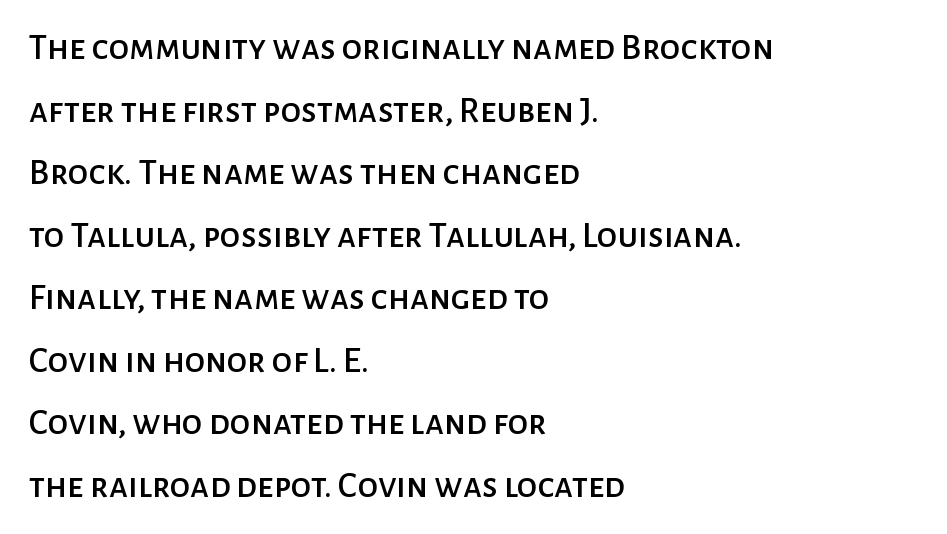
Q: Is the text italic (slanted)? A: No, it is upright.
Q: Is the typeface a serif or a sans-serif typeface? A: Sans-serif.
Q: Is the text underlined? A: No.
Q: How is the paragraph aligned? A: Left-aligned.
Q: Is the spacing between letters normal or unusually wide? A: Normal.
Q: Is the spacing between lines tight, normal or loose? A: Normal.
Q: Width (condensed, normal, or wide)? A: Normal.
Q: Stroke contrast? A: Low.
Q: x-height? A: Medium.
Q: Monospaced? A: No.
